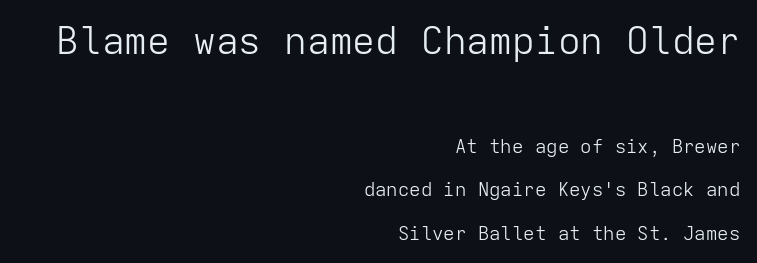
The image shows 38 px light sans-serif type, upright, monospaced; set right-aligned, loose line spacing (2.28x), normal letter spacing, not underlined; the first (top) block is 2.0x larger; low stroke contrast and a medium x-height.
